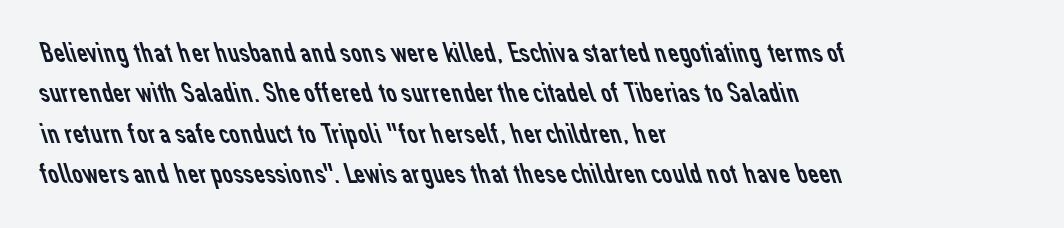
I'd call this a sans setting — the letters go barefoot. Layout note: lines flush left. Spacing verdict: proportional, widths tailored to each character. The letterforms sit shoulder to shoulder at normal distance. A normal amount of white space separates one row of letters from the next. Any mark beneath the type? The region is blank.
